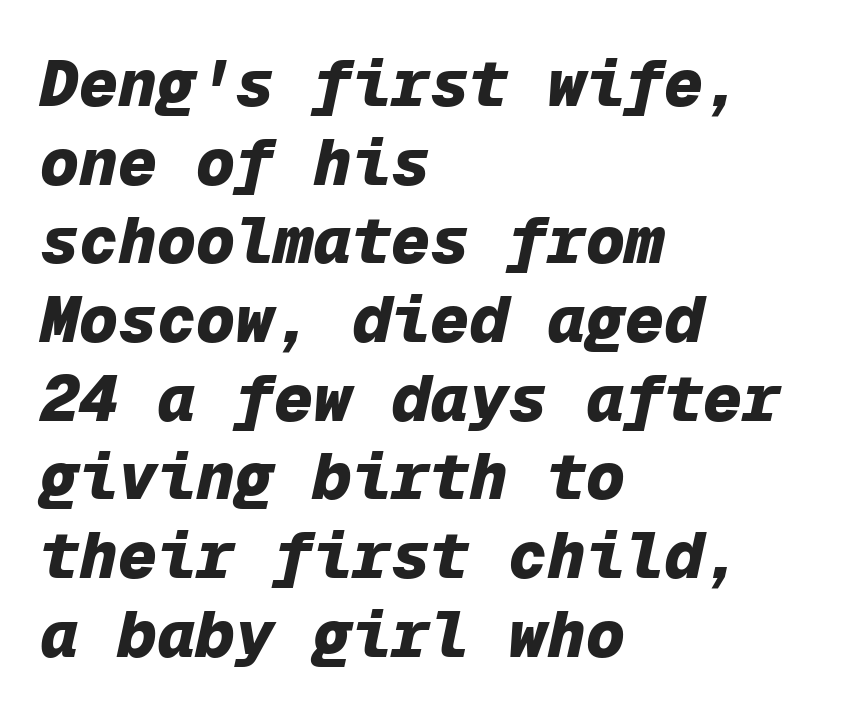
The image shows 65 px heavy type, italic (leaning right), monospaced; set left-aligned, line spacing 1.21x, normal letter spacing, not underlined; low stroke contrast and a medium x-height.
